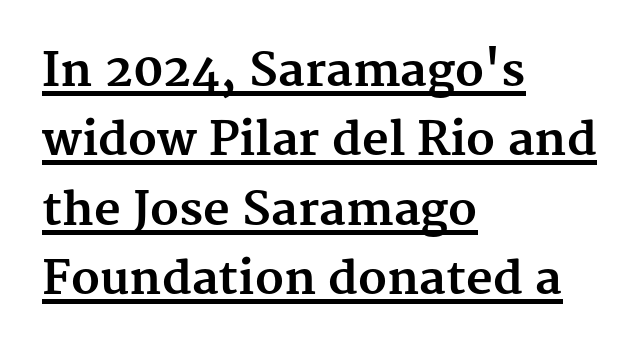
Q: Is the text bold? A: Yes.
Q: Is the text italic (slanted)? A: No, it is upright.
Q: Is the typeface a serif or a sans-serif typeface? A: Serif.
Q: Is the text underlined? A: Yes.
Q: How is the paragraph aligned? A: Left-aligned.
Q: Is the spacing between letters normal or unusually wide? A: Normal.
Q: Is the spacing between lines tight, normal or loose? A: Normal.
Q: Width (condensed, normal, or wide)? A: Normal.
Q: Stroke contrast? A: Medium.
Q: x-height? A: Medium.
Q: Monospaced? A: No.
